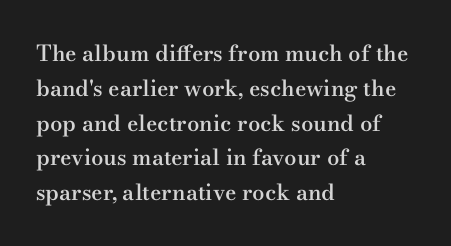
Q: Is the text bold? A: Semi-bold.
Q: Is the text italic (slanted)? A: No, it is upright.
Q: Is the text underlined? A: No.
Q: How is the paragraph aligned? A: Left-aligned.
Q: Is the spacing between letters normal or unusually wide? A: Normal.
Q: Is the spacing between lines tight, normal or loose? A: Normal.
